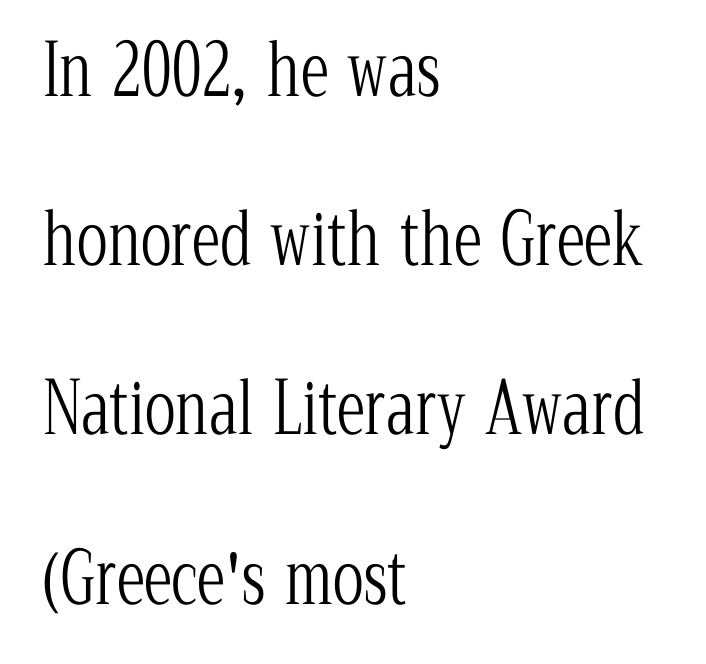
Q: Is the text bold? A: No.
Q: Is the text italic (slanted)? A: No, it is upright.
Q: Is the typeface a serif or a sans-serif typeface? A: Serif.
Q: Is the text underlined? A: No.
Q: How is the paragraph aligned? A: Left-aligned.
Q: Is the spacing between letters normal or unusually wide? A: Normal.
Q: Is the spacing between lines tight, normal or loose? A: Loose.
Q: Width (condensed, normal, or wide)? A: Condensed.
Q: Stroke contrast? A: Low.
Q: x-height? A: Medium.
Q: Monospaced? A: No.
